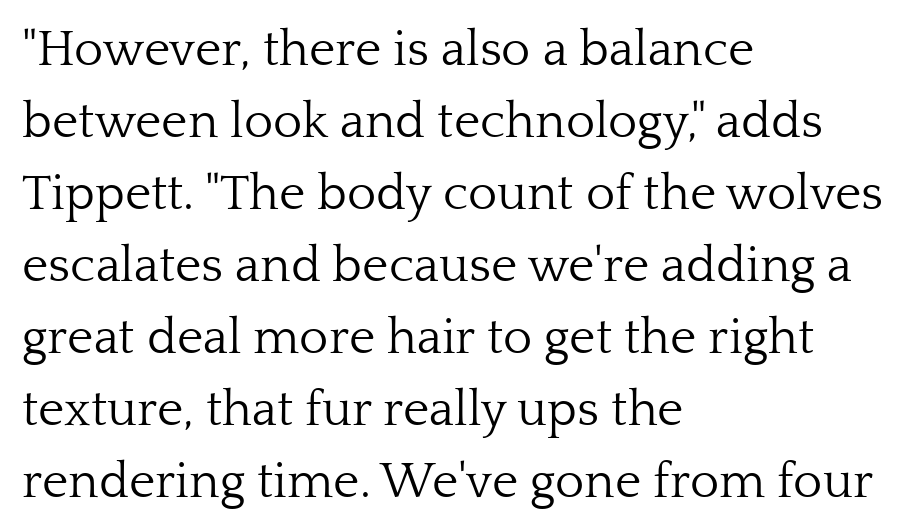
Q: Is the text bold? A: No.
Q: Is the text italic (slanted)? A: No, it is upright.
Q: Is the typeface a serif or a sans-serif typeface? A: Serif.
Q: Is the text underlined? A: No.
Q: How is the paragraph aligned? A: Left-aligned.
Q: Is the spacing between letters normal or unusually wide? A: Normal.
Q: Is the spacing between lines tight, normal or loose? A: Normal.
Q: Width (condensed, normal, or wide)? A: Normal.
Q: Stroke contrast? A: Low.
Q: x-height? A: Medium.
Q: Monospaced? A: No.
